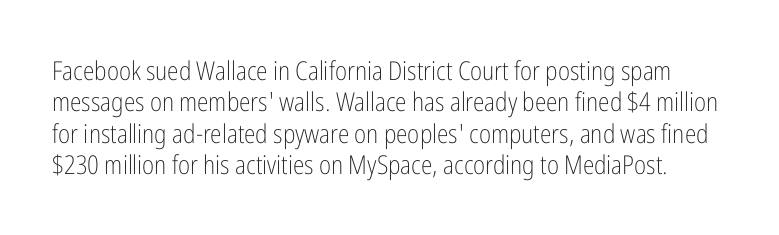
Q: Is the text bold? A: No.
Q: Is the text italic (slanted)? A: No, it is upright.
Q: Is the text underlined? A: No.
Q: Is the spacing between letters normal or unusually wide? A: Normal.
